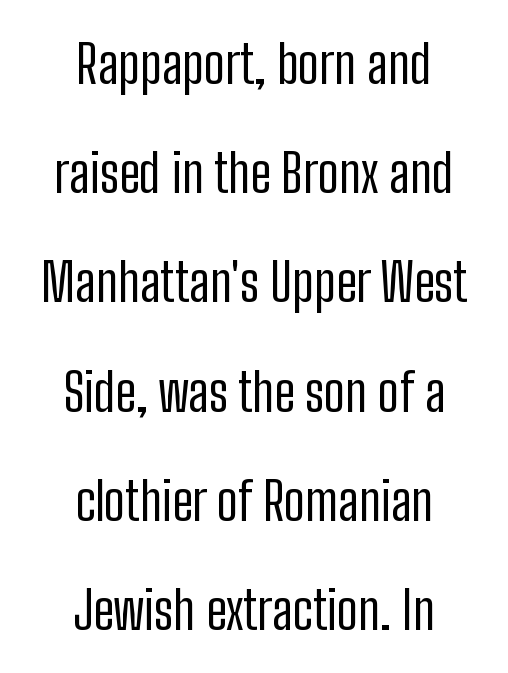
The image shows 53 px regular-weight, condensed sans-serif type, upright; set centered, loose line spacing (2.06x), normal letter spacing, not underlined; low stroke contrast and a medium x-height.
